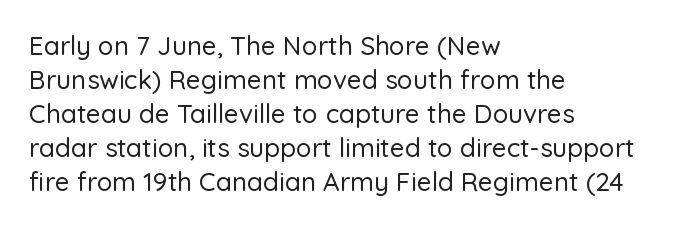
Q: Is the text italic (slanted)? A: No, it is upright.
Q: Is the text underlined? A: No.
Q: How is the paragraph aligned? A: Left-aligned.
Q: Is the spacing between letters normal or unusually wide? A: Normal.
Q: Is the spacing between lines tight, normal or loose? A: Normal.
